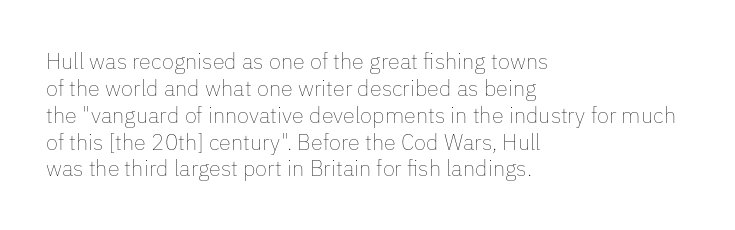
Honestly, the letter spacing is just normal — you wouldn't notice it. A student would call this left alignment; a typographer would say flush left, rag right. The font sits on the lighter half of the weight spectrum, regular included. Just letters on the line, the space beneath them empty.
